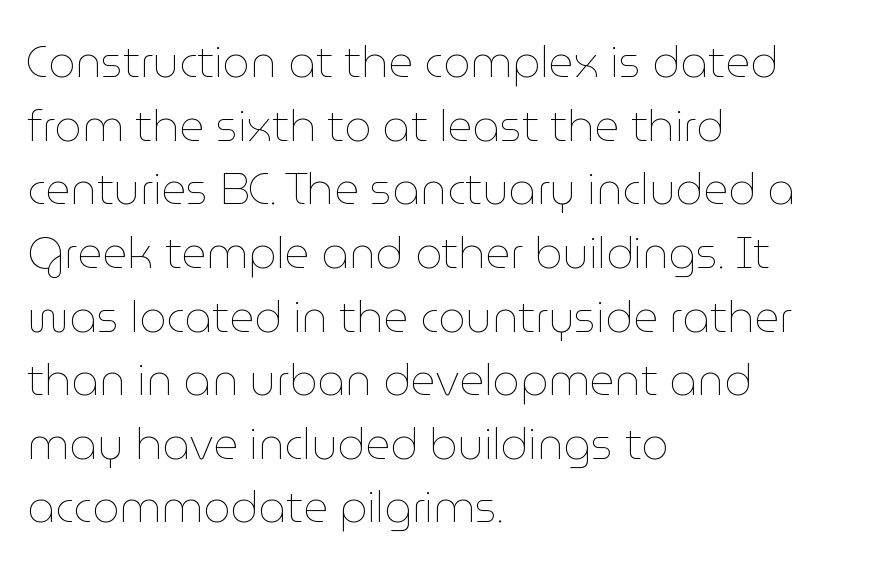
{"italic": "no", "bold": "no", "weight": "thin", "width": "normal", "stroke_contrast": "low", "x_height": "medium", "monospaced": "no", "underline": "no", "align": "left", "line_spacing": "normal", "line_spacing_ratio": 1.48, "letter_spacing": "normal", "letter_spacing_em": 0.0, "glyph_px": 43}
